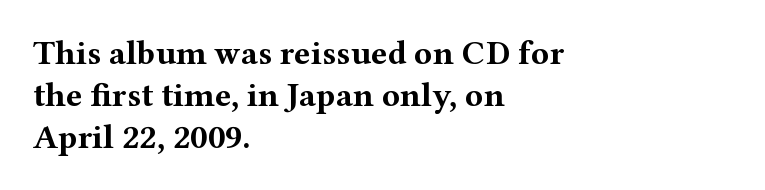
Q: Is the text bold? A: Yes.
Q: Is the text italic (slanted)? A: No, it is upright.
Q: Is the typeface a serif or a sans-serif typeface? A: Serif.
Q: Is the text underlined? A: No.
Q: How is the paragraph aligned? A: Left-aligned.
Q: Is the spacing between letters normal or unusually wide? A: Normal.
Q: Width (condensed, normal, or wide)? A: Wide.
Q: Stroke contrast? A: Medium.
Q: x-height? A: Medium.
Q: Monospaced? A: No.
